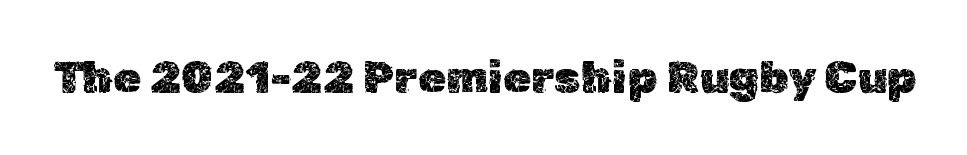
Q: Is the text italic (slanted)? A: No, it is upright.
Q: Is the text underlined? A: No.
Q: Is the spacing between letters normal or unusually wide? A: Normal.
Q: Width (condensed, normal, or wide)? A: Normal.
Q: x-height? A: Medium.
Q: Monospaced? A: No.
